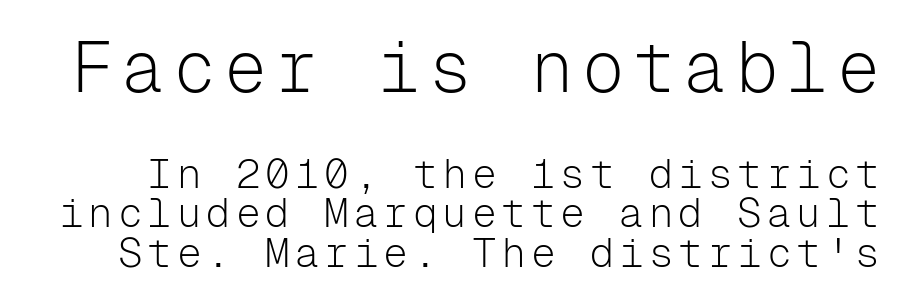
Q: Is the text bold? A: No.
Q: Is the text italic (slanted)? A: No, it is upright.
Q: Is the typeface a serif or a sans-serif typeface? A: Sans-serif.
Q: Is the text underlined? A: No.
Q: Is the spacing between lines tight, normal or loose? A: Tight.
Q: Which block of text is set in a larger size, the first (top) or the second (bottom)? A: The first (top) one.
Q: Width (condensed, normal, or wide)? A: Normal.
Q: Stroke contrast? A: Low.
Q: x-height? A: Medium.
Q: Monospaced? A: Yes.
